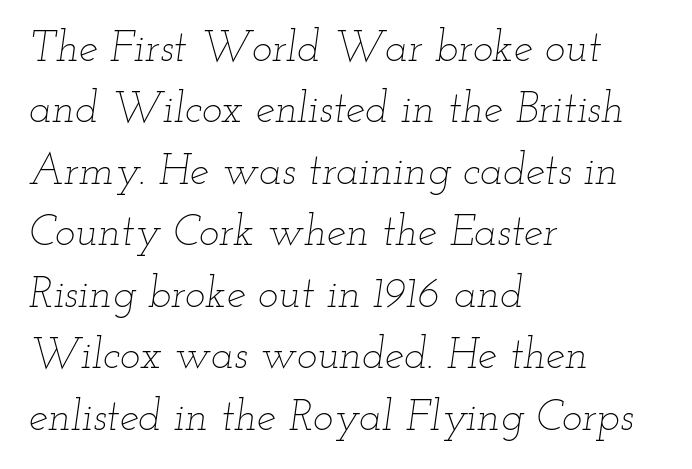
The image shows 43 px thin, wide type, italic (leaning right); set left-aligned, normal line spacing (1.43x), normal letter spacing, not underlined; low stroke contrast and a small x-height.
